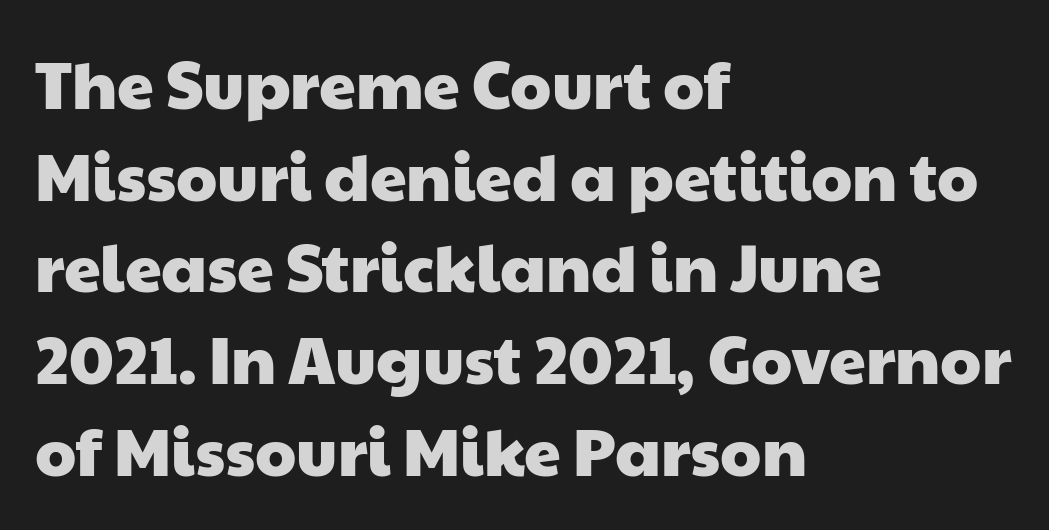
{"serif": "no", "width": "wide", "stroke_contrast": "low", "x_height": "medium", "monospaced": "no", "underline": "no", "align": "left", "line_spacing": "normal", "line_spacing_ratio": 1.39, "letter_spacing": "normal", "letter_spacing_em": 0.0, "glyph_px": 66}
